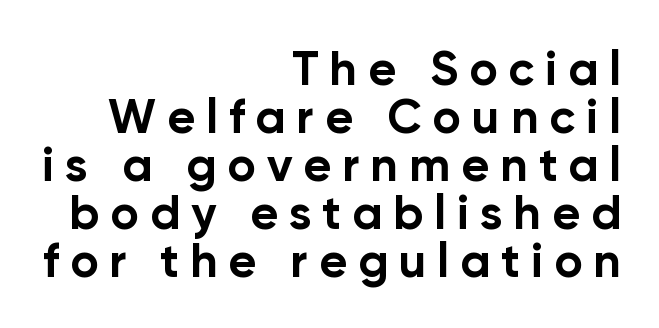
Q: Is the text bold? A: Yes.
Q: Is the text italic (slanted)? A: No, it is upright.
Q: Is the typeface a serif or a sans-serif typeface? A: Sans-serif.
Q: Is the text underlined? A: No.
Q: How is the paragraph aligned? A: Right-aligned.
Q: Is the spacing between letters normal or unusually wide? A: Unusually wide.
Q: Is the spacing between lines tight, normal or loose? A: Tight.
Q: Width (condensed, normal, or wide)? A: Normal.
Q: Stroke contrast? A: Low.
Q: x-height? A: Medium.
Q: Monospaced? A: No.
